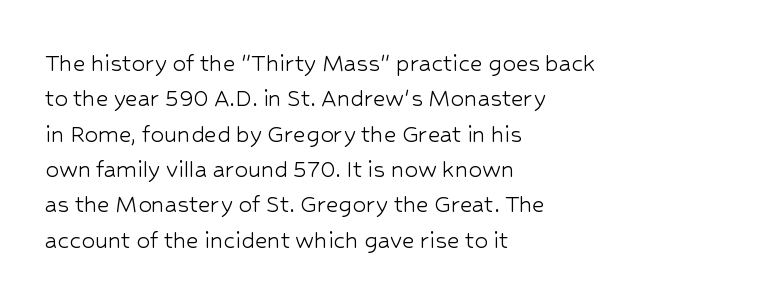
Q: Is the text bold? A: No.
Q: Is the text italic (slanted)? A: No, it is upright.
Q: Is the text underlined? A: No.
Q: How is the paragraph aligned? A: Left-aligned.
Q: Is the spacing between letters normal or unusually wide? A: Normal.
Q: Is the spacing between lines tight, normal or loose? A: Normal.
